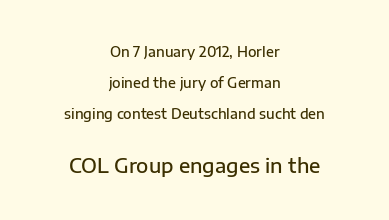
{"italic": "no", "bold": "semi", "underline": "no", "align": "center", "line_spacing": "loose", "line_spacing_ratio": 2.23, "letter_spacing": "normal", "letter_spacing_em": 0.0, "larger_block": "second", "size_ratio": 1.43, "glyph_px": 20}
